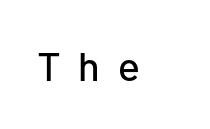
Q: Is the text italic (slanted)? A: No, it is upright.
Q: Is the typeface a serif or a sans-serif typeface? A: Sans-serif.
Q: Is the text underlined? A: No.
Q: Is the spacing between letters normal or unusually wide? A: Unusually wide.
Q: Width (condensed, normal, or wide)? A: Normal.
Q: Stroke contrast? A: Low.
Q: x-height? A: Medium.
Q: Monospaced? A: No.
